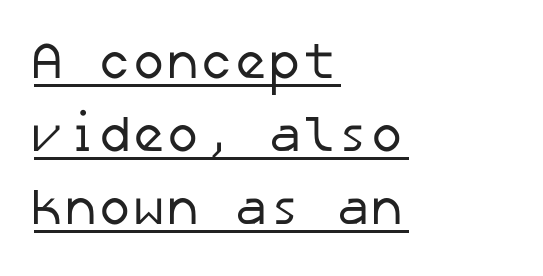
Letter spacing: default. Typeset ragged right — the left edge is the straight one. Honestly, the row spacing looks completely unremarkable. Is the type heavy? It reads as light-to-regular instead.
